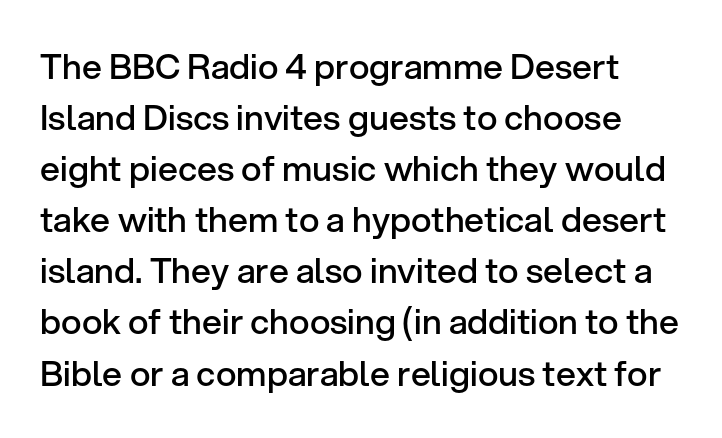
{"serif": "no", "italic": "no", "bold": "semi", "weight": "semibold", "width": "normal", "stroke_contrast": "low", "x_height": "medium", "monospaced": "no", "underline": "no", "line_spacing": "normal", "line_spacing_ratio": 1.46, "letter_spacing": "normal", "letter_spacing_em": 0.0, "glyph_px": 35}
